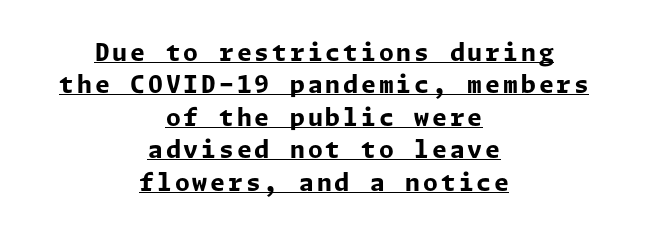
Bold? Absolutely — the strokes are thick and heavy. The vertical gap from one line to the next is medium. Underlined type. This sample is center-justified, so both line endings float freely. If you drew a line through each stem, it would be perfectly vertical.
